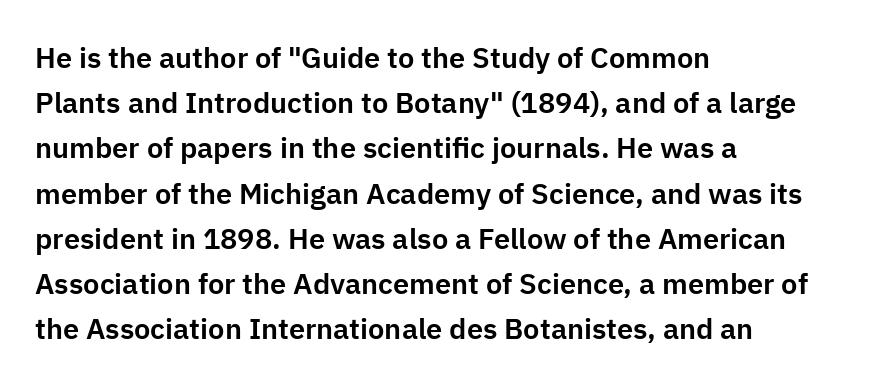
The specimen omits any rule beneath the text block's lines. Is the block centered? No — it sits flush against the left margin. Italic: no, the glyphs are upright roman. Spacing between characters is what you'd get straight out of the box.
